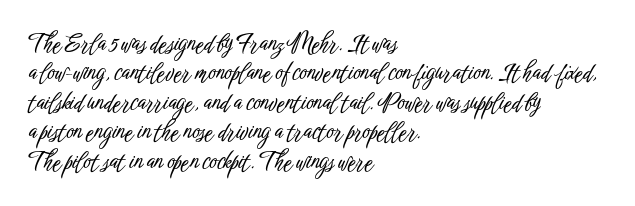
{"underline": "no", "align": "left", "line_spacing": "normal", "line_spacing_ratio": 1.28, "letter_spacing": "normal", "letter_spacing_em": 0.0, "glyph_px": 23}
